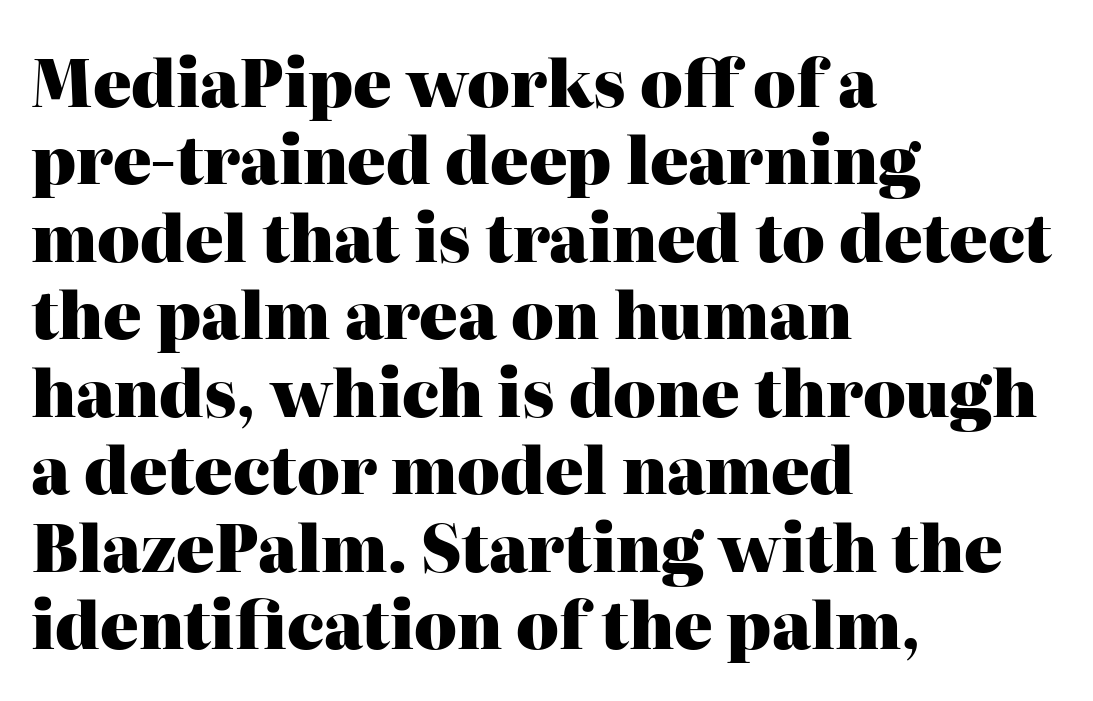
The image shows 64 px heavy serif type, upright; set left-aligned, line spacing 1.21x, normal letter spacing, not underlined; high stroke contrast and a medium x-height.
